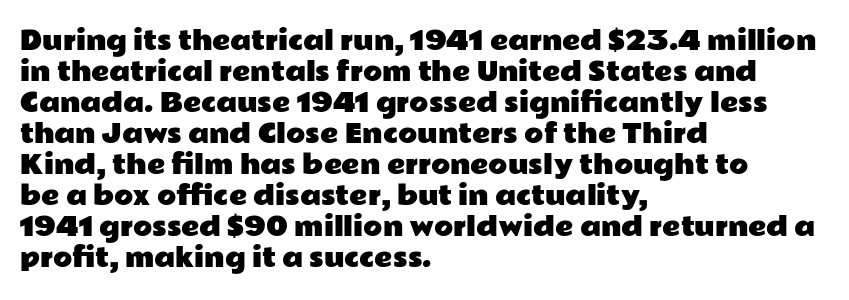
Clear beneath every line of the passage. Is the block centered? No — it sits flush against the left margin. Observe the ordinary spacing: letters are neighbours, not strangers. The letters stand upright; this is a roman face.
